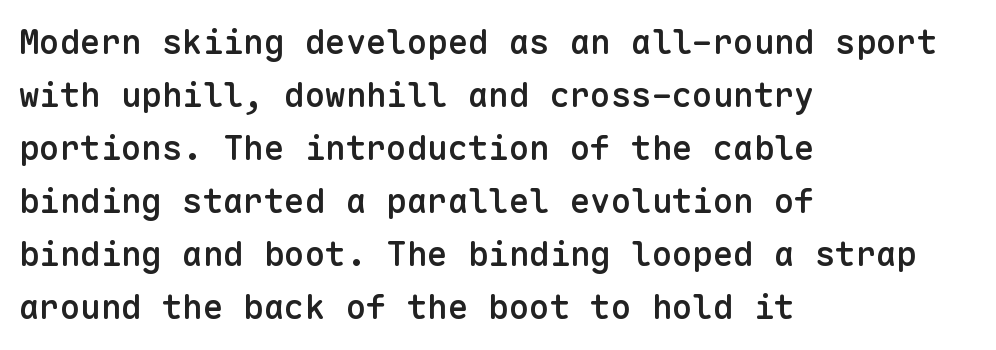
The image shows 34 px semibold sans-serif type, upright, monospaced; set left-aligned, normal line spacing (1.56x), normal letter spacing, not underlined; low stroke contrast and a medium x-height.
